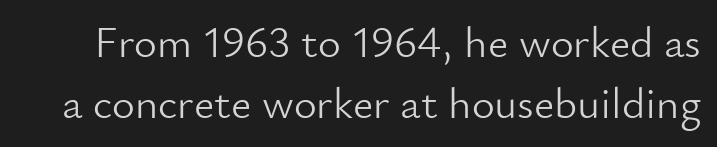
The image shows 44 px light sans-serif type, upright; set normal line spacing (1.38x), normal letter spacing, not underlined; low stroke contrast and a small x-height.
